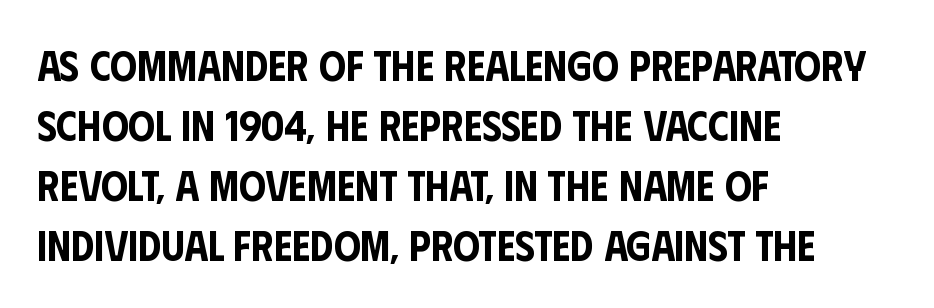
Q: Is the text italic (slanted)? A: No, it is upright.
Q: Is the typeface a serif or a sans-serif typeface? A: Sans-serif.
Q: Is the text underlined? A: No.
Q: How is the paragraph aligned? A: Left-aligned.
Q: Is the spacing between letters normal or unusually wide? A: Normal.
Q: Is the spacing between lines tight, normal or loose? A: Normal.
Q: Width (condensed, normal, or wide)? A: Condensed.
Q: Stroke contrast? A: Low.
Q: x-height? A: Large.
Q: Monospaced? A: No.
